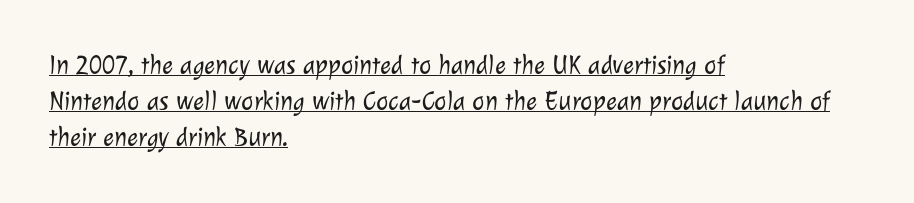
The image shows 26 px text type; set left-aligned, normal line spacing (1.39x), normal letter spacing, underlined.
